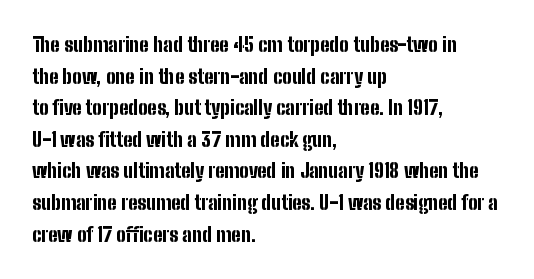
If you drew a line through each stem, it would be perfectly vertical. Nobody drew a line under any word here. A full-strength bold gives these letters their thick strokes. Honestly, the letter spacing is just normal — you wouldn't notice it. Left-aligned paragraph, ragged on the right.
